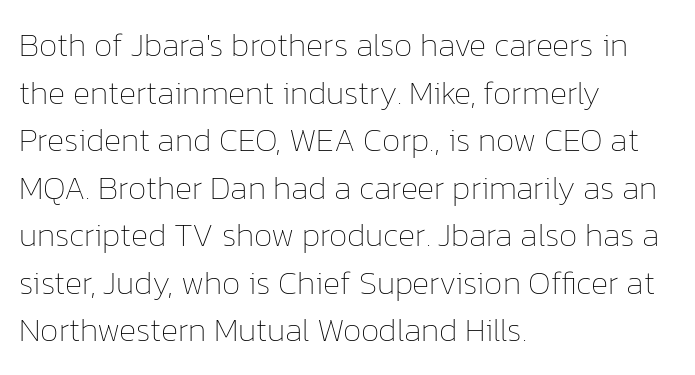
The image shows 33 px thin type, upright; set left-aligned, normal line spacing (1.44x), normal letter spacing, not underlined; low stroke contrast and a medium x-height.
